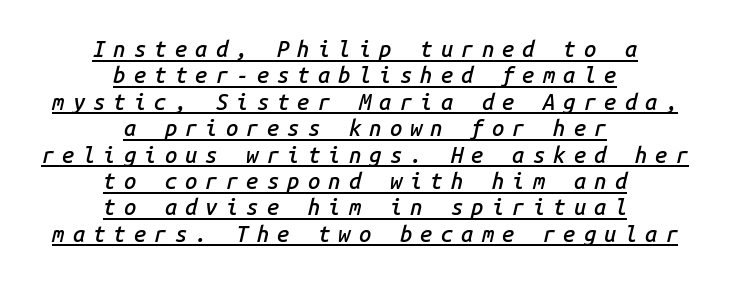
The image shows 22 px text type, italic (leaning right); set centered, line spacing 1.2x, unusually wide letter spacing (+0.37 em), underlined.
